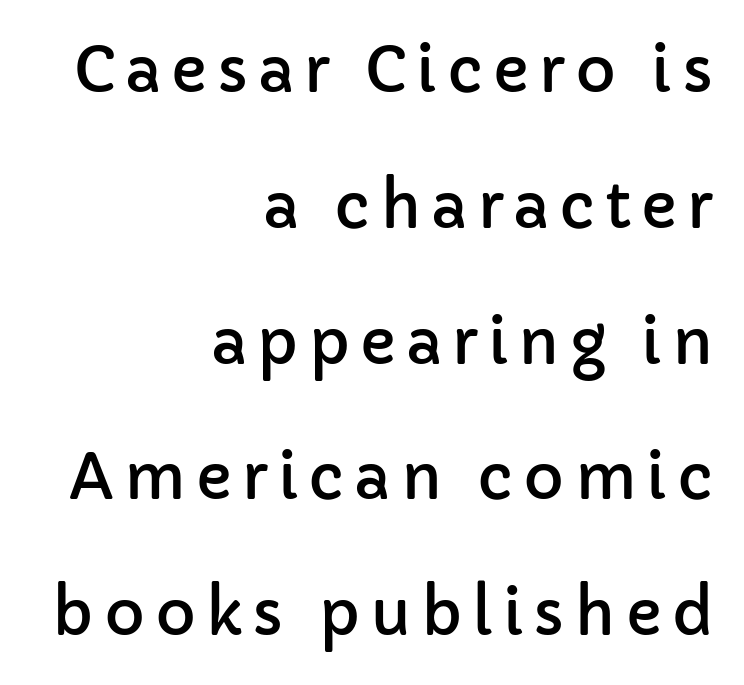
{"serif": "no", "italic": "no", "width": "normal", "stroke_contrast": "low", "x_height": "medium", "monospaced": "no", "underline": "no", "align": "right", "line_spacing": "loose", "line_spacing_ratio": 2.19, "glyph_px": 62}
